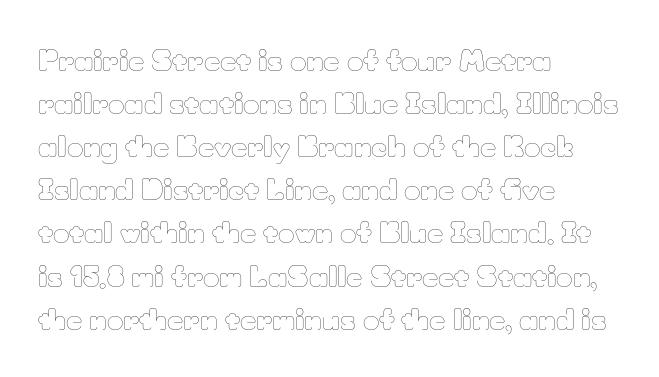
{"italic": "no", "bold": "no", "weight": "thin", "width": "normal", "stroke_contrast": "low", "x_height": "small", "monospaced": "no", "underline": "no", "align": "left", "line_spacing": "normal", "line_spacing_ratio": 1.54, "letter_spacing": "normal", "letter_spacing_em": 0.0, "glyph_px": 28}
